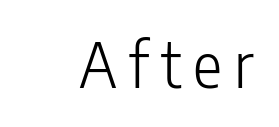
Q: Is the text bold? A: No.
Q: Is the text italic (slanted)? A: No, it is upright.
Q: Is the typeface a serif or a sans-serif typeface? A: Sans-serif.
Q: Is the text underlined? A: No.
Q: Is the spacing between letters normal or unusually wide? A: Unusually wide.
Q: Width (condensed, normal, or wide)? A: Condensed.
Q: Stroke contrast? A: Low.
Q: x-height? A: Medium.
Q: Monospaced? A: No.
